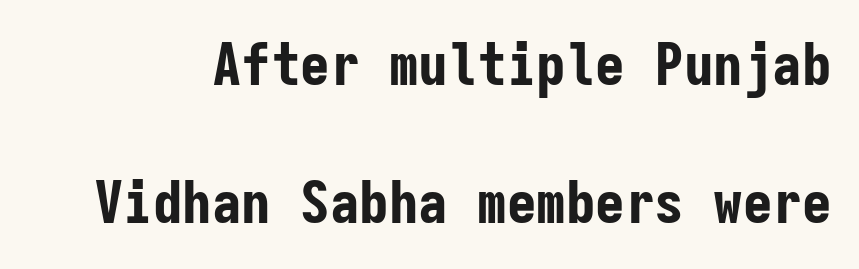
{"serif": "no", "italic": "no", "bold": "yes", "weight": "bold", "width": "condensed", "stroke_contrast": "low", "x_height": "medium", "monospaced": "yes", "underline": "no", "line_spacing": "loose", "line_spacing_ratio": 2.34, "letter_spacing": "normal", "letter_spacing_em": 0.0, "glyph_px": 59}
